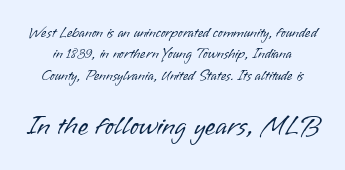
The image shows 27 px text type; set normal line spacing (1.52x), normal letter spacing, not underlined; the second (bottom) block is 1.93x larger.
